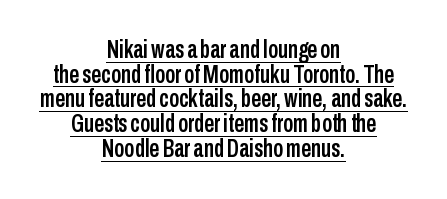
A typesetter would call this zero additional tracking. The compositor balanced each line on the midline. The leading is snug, giving the passage a crowded texture. Has an underline been added? It has. The font's upright variant was chosen for this text.
